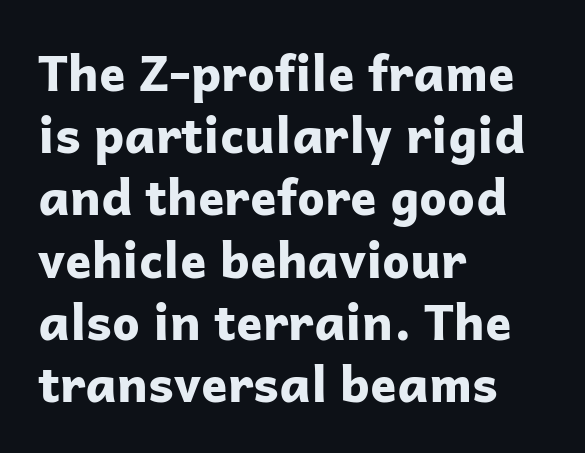
Stroke terminals: plain, sans-serif. Where is the straight margin? On the left. I'd describe the lettering as bold — thick and assertive. Summary of vertical rhythm: regular, with standard interline spacing.
